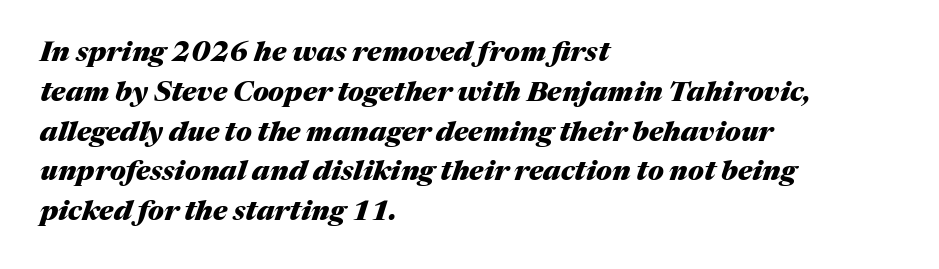
Standard letterfit; no display-style spreading of the glyphs. Underlining? Definitely not there. Where is the straight margin? On the left. Note the varied advance widths — an 'i' is clearly narrower than an 'm'. Chunky letters — that's bold for sure. Each new line begins a customary step beneath the previous one.
